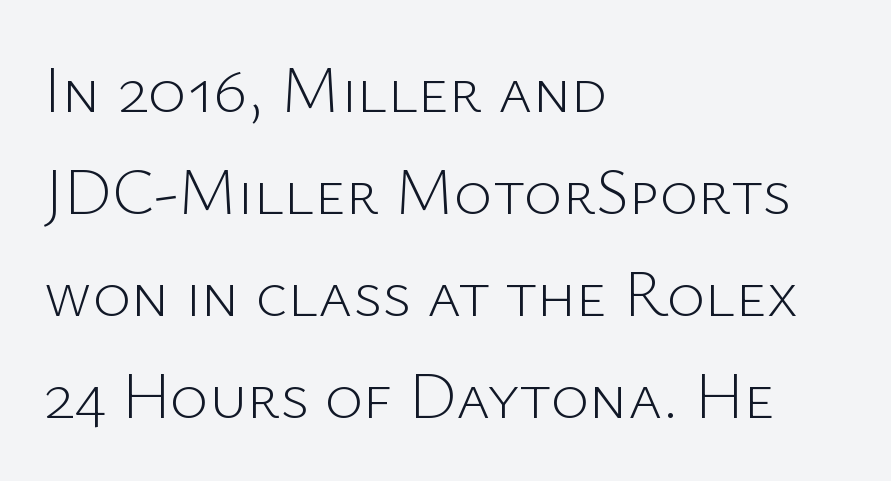
No chunkiness to these letters — they're not bold. Do the letters lean? They stand straight. You could not count columns in this text — the font is proportionally spaced. Underline: absent. Glyph-to-glyph distance matches everyday printed text. Nope, no serifs anywhere on these letters.
